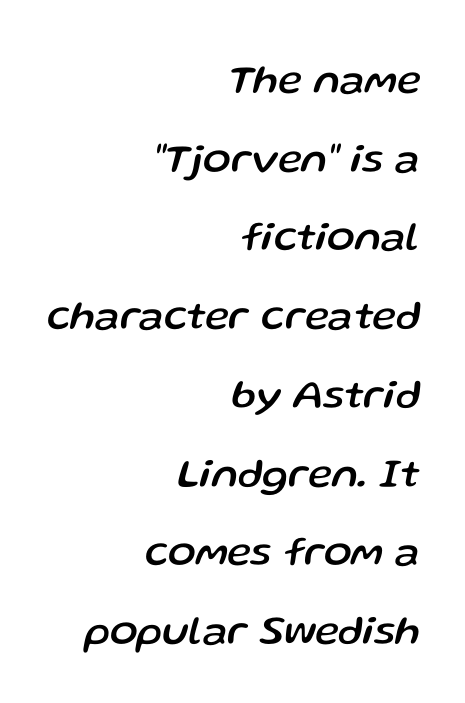
The image shows 41 px text type, italic (leaning right); set right-aligned, loose line spacing (1.92x), normal letter spacing, not underlined; low stroke contrast and a medium x-height.
